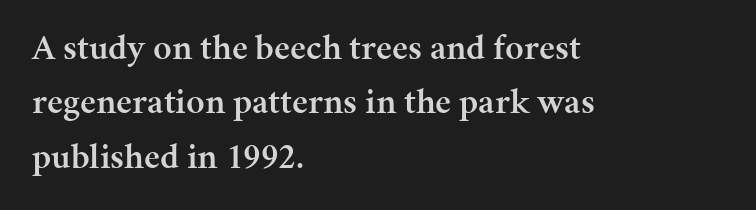
The image shows 36 px semibold serif type, upright; set left-aligned, normal line spacing (1.51x), normal letter spacing, not underlined; medium stroke contrast and a medium x-height.
